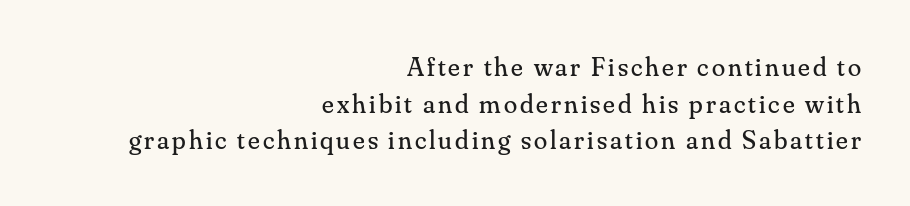
Q: Is the text bold? A: No.
Q: Is the text italic (slanted)? A: No, it is upright.
Q: Is the text underlined? A: No.
Q: How is the paragraph aligned? A: Right-aligned.
Q: Is the spacing between lines tight, normal or loose? A: Normal.
